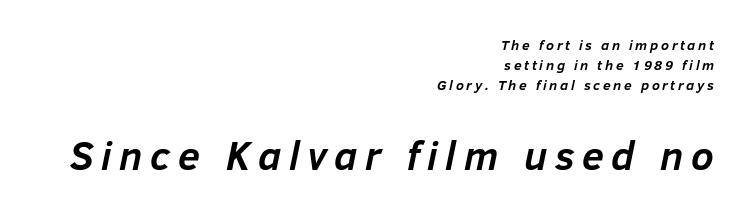
The image shows 40 px semibold type, italic (leaning right); set right-aligned, normal line spacing (1.42x), not underlined; the second (bottom) block is 2.86x larger; low stroke contrast and a medium x-height.
